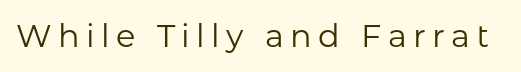
{"serif": "no", "italic": "no", "bold": "no", "weight": "regular", "width": "normal", "stroke_contrast": "low", "x_height": "medium", "monospaced": "no", "underline": "no", "letter_spacing": "wide", "letter_spacing_em": 0.2, "glyph_px": 32}
